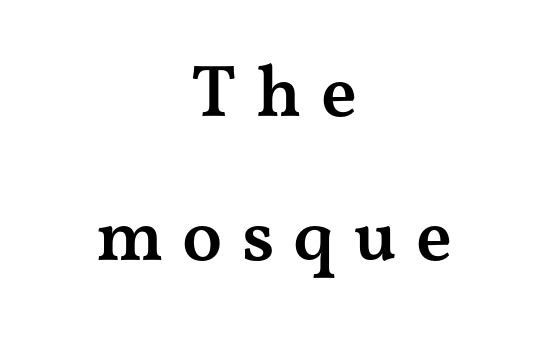
{"serif": "yes", "italic": "no", "bold": "semi", "weight": "semibold", "width": "wide", "stroke_contrast": "medium", "x_height": "medium", "monospaced": "no", "underline": "no", "align": "center", "line_spacing": "loose", "line_spacing_ratio": 1.97, "letter_spacing": "wide", "letter_spacing_em": 0.26, "glyph_px": 73}
